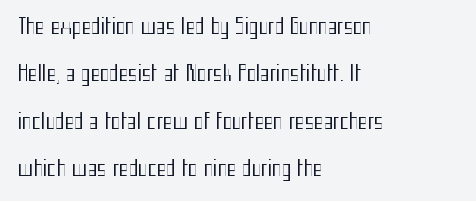
{"italic": "no", "bold": "no", "underline": "no", "align": "left", "line_spacing": "loose", "line_spacing_ratio": 2.37, "letter_spacing": "normal", "letter_spacing_em": 0.0, "glyph_px": 20}
